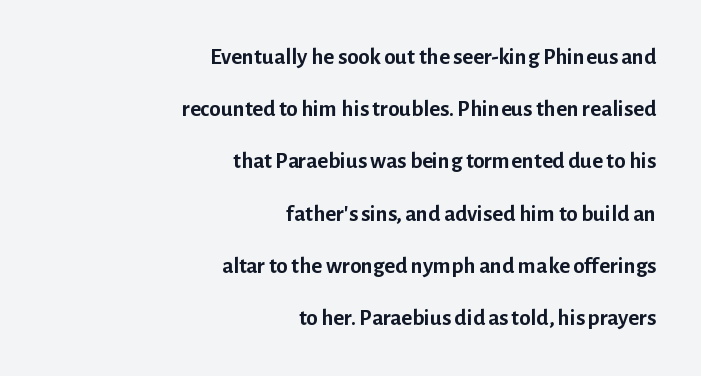
Q: Is the text bold? A: Yes.
Q: Is the text italic (slanted)? A: No, it is upright.
Q: Is the text underlined? A: No.
Q: How is the paragraph aligned? A: Right-aligned.
Q: Is the spacing between letters normal or unusually wide? A: Normal.
Q: Is the spacing between lines tight, normal or loose? A: Loose.
